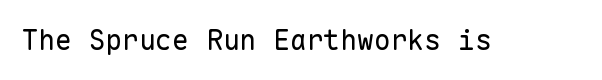
{"serif": "no", "italic": "no", "bold": "no", "weight": "regular", "width": "normal", "stroke_contrast": "low", "x_height": "medium", "monospaced": "yes", "underline": "no", "letter_spacing": "normal", "letter_spacing_em": 0.0, "glyph_px": 28}
